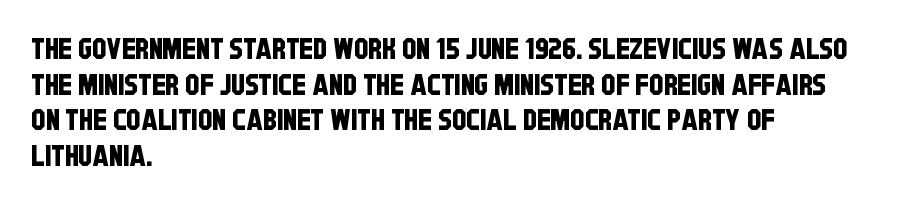
The paragraph shown leans on its left margin. Has an underline been added? It has not. There is no visible air inserted between adjacent glyphs. Each letter keeps its own natural width here, so spacing adapts to shape. This is sans-serif lettering, the kind often seen on screens and signage.
